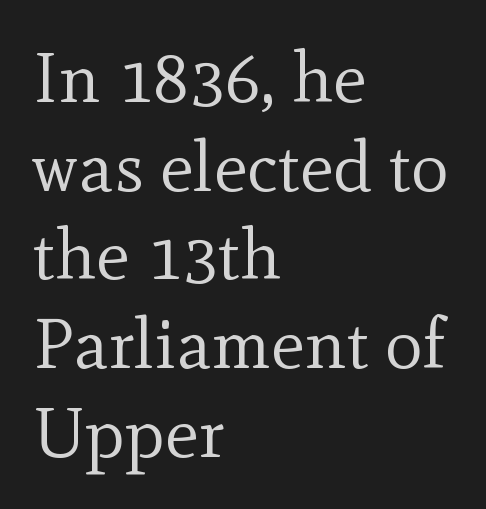
Q: Is the text bold? A: No.
Q: Is the text italic (slanted)? A: No, it is upright.
Q: Is the typeface a serif or a sans-serif typeface? A: Serif.
Q: Is the text underlined? A: No.
Q: How is the paragraph aligned? A: Left-aligned.
Q: Is the spacing between letters normal or unusually wide? A: Normal.
Q: Is the spacing between lines tight, normal or loose? A: Normal.
Q: Width (condensed, normal, or wide)? A: Normal.
Q: x-height? A: Small.
Q: Monospaced? A: No.
